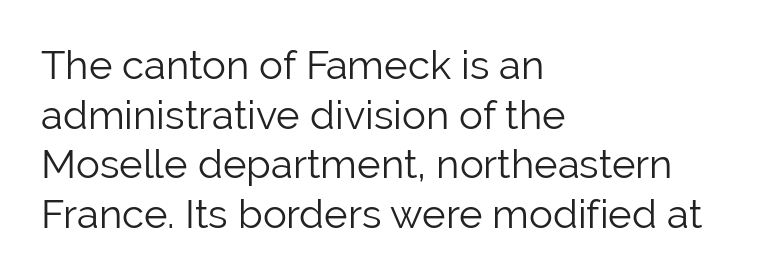
The image shows 40 px light sans-serif type, upright; set left-aligned, line spacing 1.24x, normal letter spacing, not underlined; low stroke contrast and a medium x-height.
